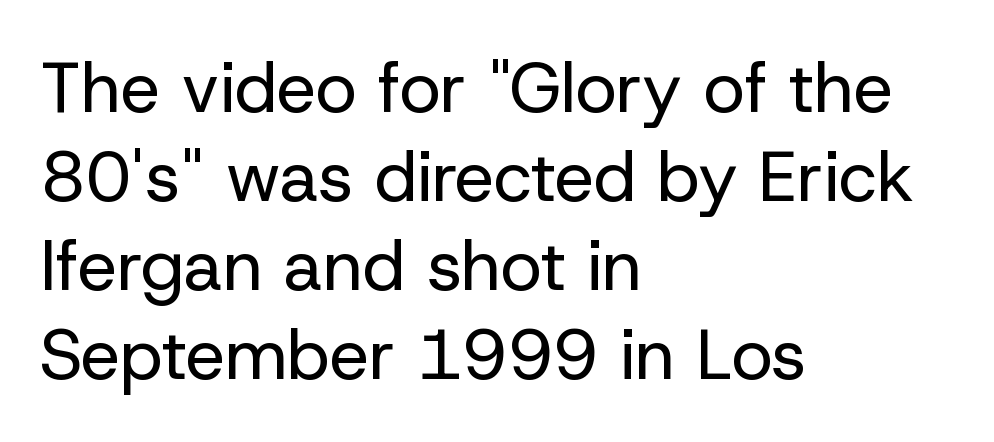
Is there much room between lines? A standard amount, neither cramped nor airy. Short and long lines alike share a common starting point at left. Nothing sits at the stroke ends, so this counts as sans-serif. Plain, unruled lines of type. In terms of letterspacing, this is plain default setting.
